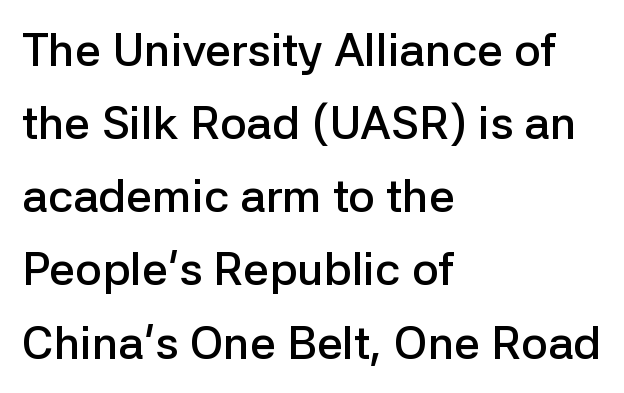
The image shows 46 px semibold sans-serif type, upright; set left-aligned, normal line spacing (1.59x), normal letter spacing, not underlined; low stroke contrast and a medium x-height.
